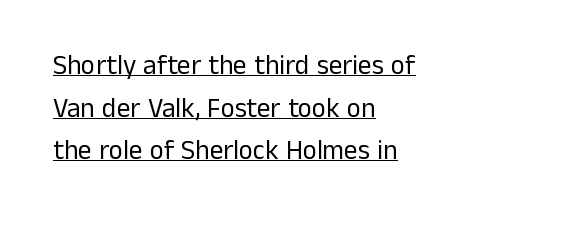
The image shows 27 px text type, upright; set left-aligned, normal line spacing (1.58x), normal letter spacing, underlined.
